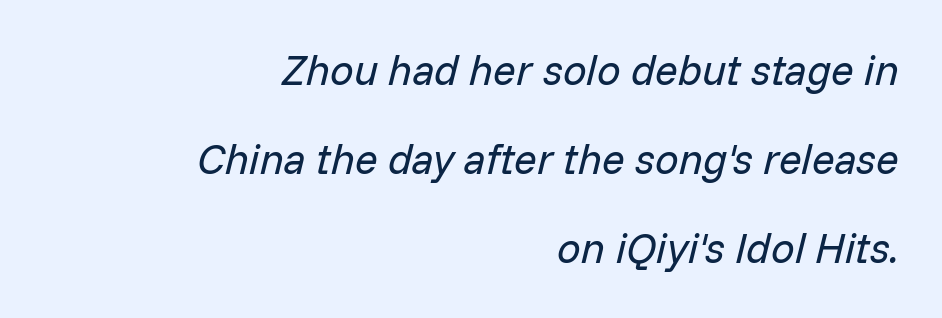
Q: Is the text bold? A: No.
Q: Is the text italic (slanted)? A: Yes, it leans right by about 14 degrees.
Q: Is the text underlined? A: No.
Q: How is the paragraph aligned? A: Right-aligned.
Q: Is the spacing between letters normal or unusually wide? A: Normal.
Q: Is the spacing between lines tight, normal or loose? A: Loose.
Q: Width (condensed, normal, or wide)? A: Normal.
Q: Stroke contrast? A: Low.
Q: x-height? A: Medium.
Q: Monospaced? A: No.
